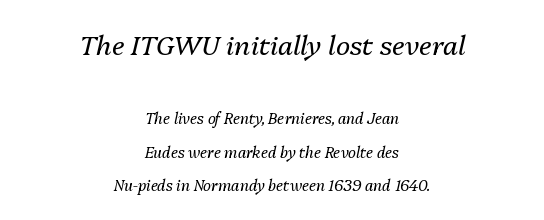
Q: Is the text bold? A: No.
Q: Is the text italic (slanted)? A: Yes, it leans right by about 13 degrees.
Q: Is the text underlined? A: No.
Q: How is the paragraph aligned? A: Centered.
Q: Is the spacing between letters normal or unusually wide? A: Normal.
Q: Is the spacing between lines tight, normal or loose? A: Loose.
Q: Which block of text is set in a larger size, the first (top) or the second (bottom)? A: The first (top) one.
